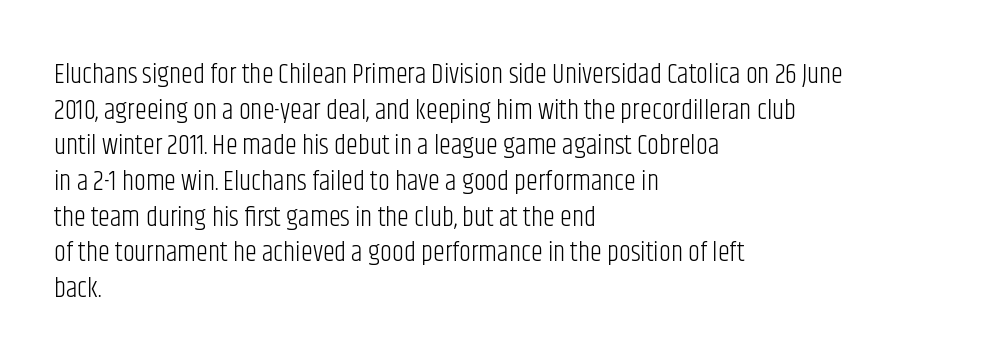
Notice how descenders clear the ascenders below comfortably — that's standard leading. Rule under the text: the space is simply empty. This rendering uses left alignment, leaving the right contour irregular. The type sits square on the baseline with zero lean. The font sits on the lighter half of the weight spectrum, regular included. The gaps between neighbouring characters are ordinary and unremarkable.
